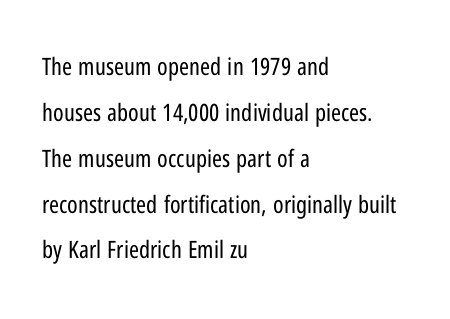
{"italic": "no", "bold": "no", "underline": "no", "align": "left", "line_spacing": "loose", "line_spacing_ratio": 1.91, "letter_spacing": "normal", "letter_spacing_em": 0.0, "glyph_px": 24}
